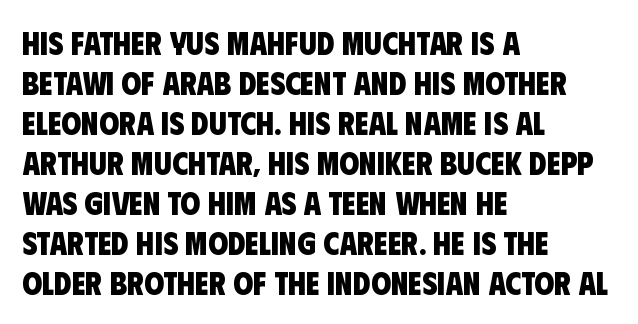
The image shows 32 px heavy, condensed sans-serif type; set left-aligned, normal line spacing (1.25x), normal letter spacing, not underlined; low stroke contrast and a large x-height.
